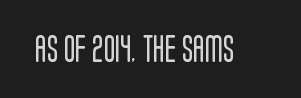
The image shows 27 px text type, upright; set normal letter spacing, not underlined.
